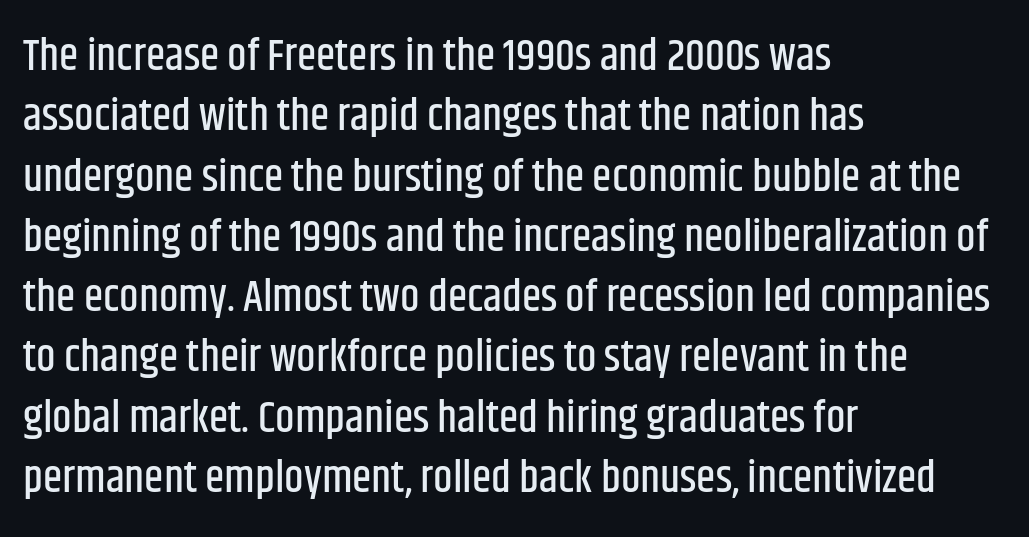
The image shows 44 px condensed sans-serif type, upright; set left-aligned, normal line spacing (1.37x), normal letter spacing, not underlined; low stroke contrast and a large x-height.
